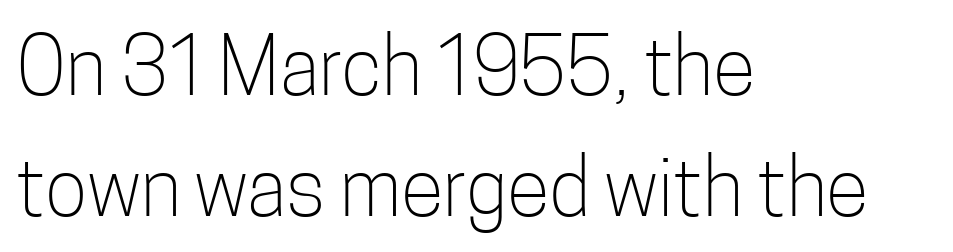
The image shows 79 px light, condensed sans-serif type, upright; set left-aligned, normal line spacing (1.53x), normal letter spacing, not underlined; low stroke contrast and a medium x-height.
